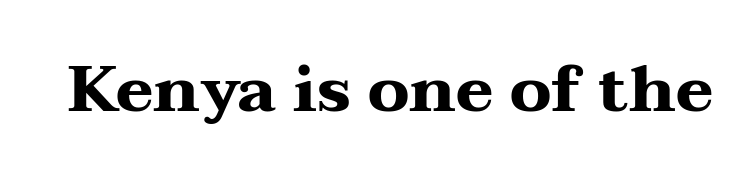
Q: Is the text bold? A: Yes.
Q: Is the text italic (slanted)? A: No, it is upright.
Q: Is the typeface a serif or a sans-serif typeface? A: Serif.
Q: Is the text underlined? A: No.
Q: Is the spacing between letters normal or unusually wide? A: Normal.
Q: Width (condensed, normal, or wide)? A: Wide.
Q: Stroke contrast? A: Medium.
Q: x-height? A: Medium.
Q: Monospaced? A: No.
